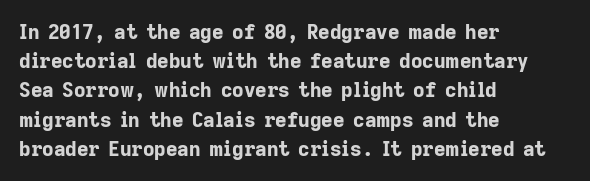
The image shows 20 px bold type, upright; set left-aligned, normal line spacing (1.46x), normal letter spacing, not underlined.
